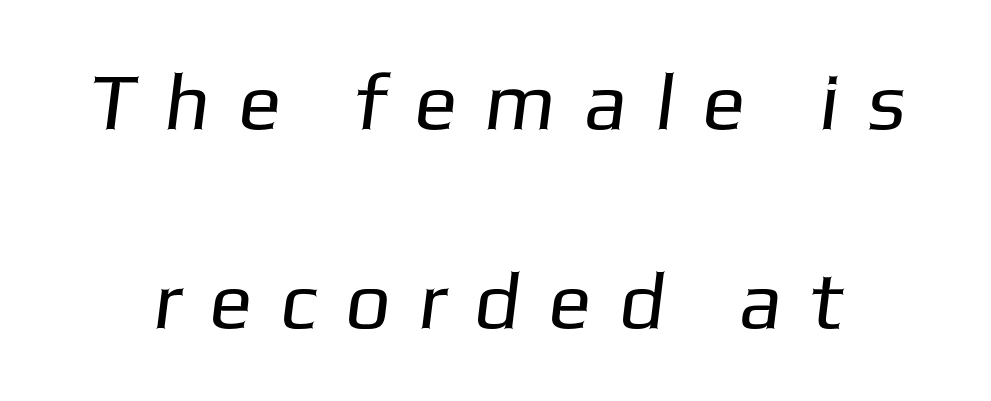
Q: Is the text bold? A: No.
Q: Is the typeface a serif or a sans-serif typeface? A: Sans-serif.
Q: Is the text underlined? A: No.
Q: Is the spacing between letters normal or unusually wide? A: Unusually wide.
Q: Is the spacing between lines tight, normal or loose? A: Loose.
Q: Width (condensed, normal, or wide)? A: Normal.
Q: Stroke contrast? A: Low.
Q: x-height? A: Medium.
Q: Monospaced? A: No.
